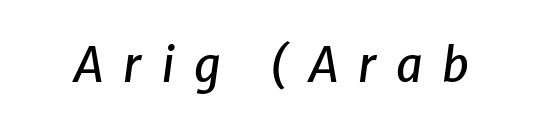
Q: Is the text italic (slanted)? A: Yes, it leans right by about 8 degrees.
Q: Is the text underlined? A: No.
Q: Is the spacing between letters normal or unusually wide? A: Unusually wide.
Q: Width (condensed, normal, or wide)? A: Normal.
Q: Stroke contrast? A: Low.
Q: x-height? A: Medium.
Q: Monospaced? A: No.
